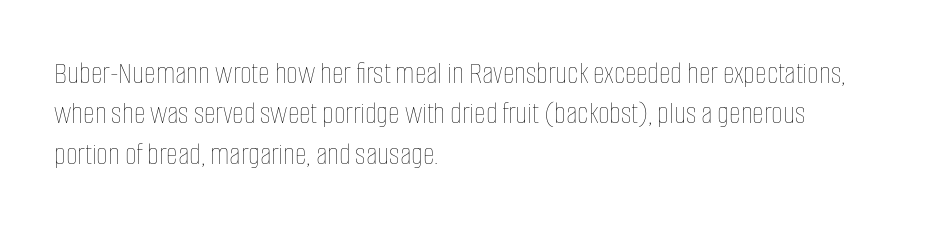
The line texture is even and compact thanks to regular tracking. The letters advance in unequal steps, a hallmark of proportional type. Rule under the text: the space is simply empty. No heavy texture on the line: the type isn't bold. Notice how the stems are strictly vertical — no italics here. The setting favours the left margin, as ordinary paragraphs usually do.
